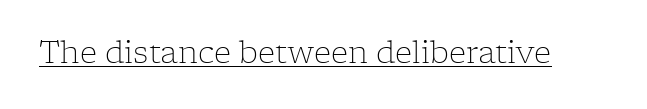
The image shows 30 px light serif type, upright; set normal letter spacing, underlined; low stroke contrast and a medium x-height.
